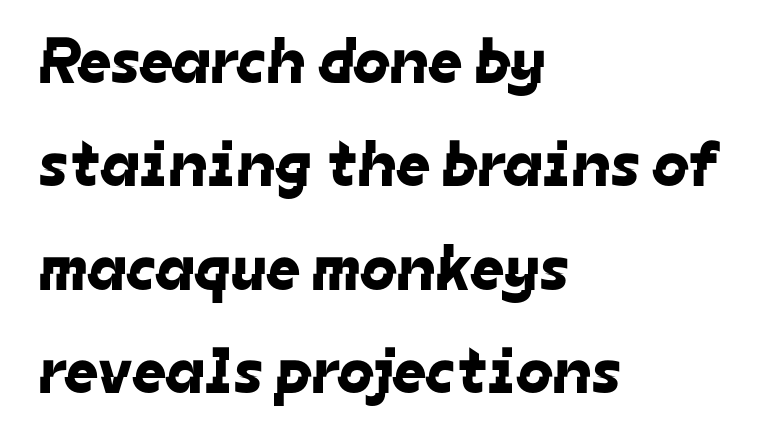
{"serif": "no", "width": "normal", "stroke_contrast": "low", "x_height": "medium", "monospaced": "no", "underline": "no", "align": "left", "line_spacing": "normal", "line_spacing_ratio": 1.59, "letter_spacing": "normal", "letter_spacing_em": 0.0, "glyph_px": 65}
